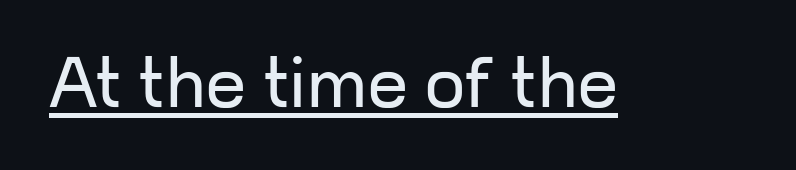
Is this a fixed-width face? No — the glyphs have proportional, varying widths. Inter-character spacing is left at the font's built-in metrics. Observe the absence of serifs on each vertical stroke in this sample. It's the straight-up-and-down kind of type. Stem width sits at or under what a default text font uses.
